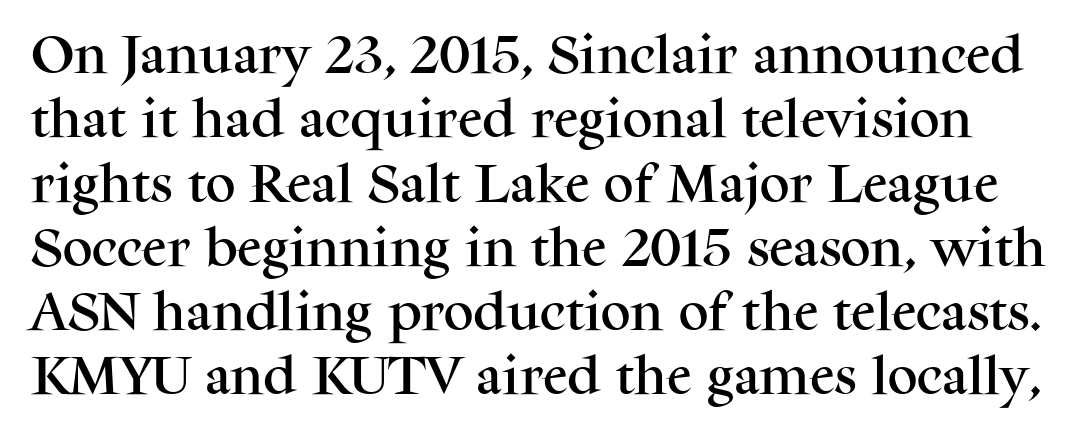
Q: Is the text italic (slanted)? A: No, it is upright.
Q: Is the typeface a serif or a sans-serif typeface? A: Serif.
Q: Is the text underlined? A: No.
Q: Is the spacing between letters normal or unusually wide? A: Normal.
Q: Is the spacing between lines tight, normal or loose? A: Normal.
Q: Width (condensed, normal, or wide)? A: Normal.
Q: Stroke contrast? A: Medium.
Q: x-height? A: Medium.
Q: Monospaced? A: No.
